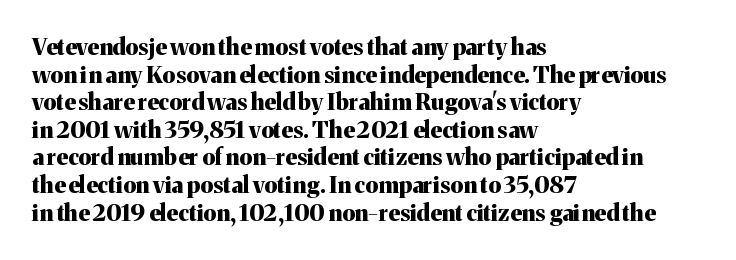
The letters stand upright; this is a roman face. Each word holds together tightly as a unit, with standard inter-letter gaps. Underline: absent. Notice how thick the strokes are: this is what a full bold looks like. The setting favours the left margin, as ordinary paragraphs usually do.
